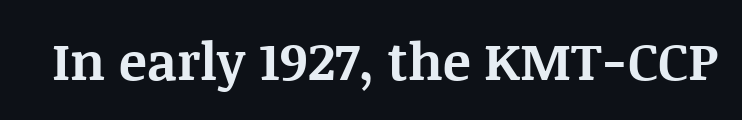
The image shows 52 px bold serif type, upright; set normal letter spacing, not underlined; medium stroke contrast and a large x-height.
